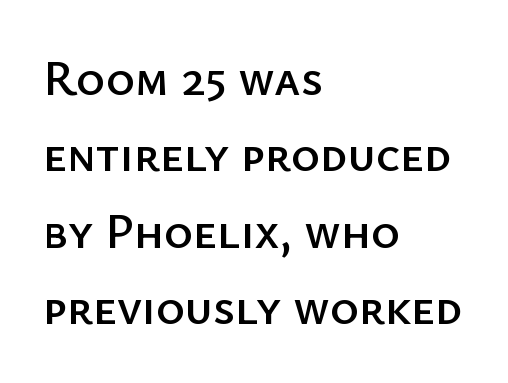
Q: Is the text italic (slanted)? A: No, it is upright.
Q: Is the typeface a serif or a sans-serif typeface? A: Sans-serif.
Q: Is the text underlined? A: No.
Q: How is the paragraph aligned? A: Left-aligned.
Q: Is the spacing between letters normal or unusually wide? A: Normal.
Q: Is the spacing between lines tight, normal or loose? A: Normal.
Q: Width (condensed, normal, or wide)? A: Normal.
Q: Stroke contrast? A: Low.
Q: x-height? A: Medium.
Q: Monospaced? A: No.
